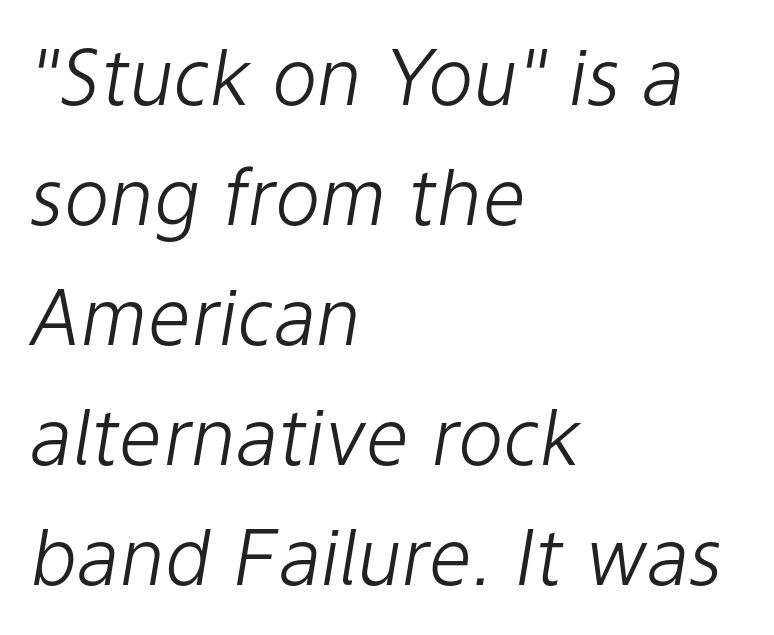
{"italic": "yes", "lean": "right", "slant_degrees": 9, "bold": "no", "weight": "light", "width": "normal", "stroke_contrast": "low", "x_height": "medium", "monospaced": "no", "underline": "no", "align": "left", "line_spacing": "normal", "line_spacing_ratio": 1.56, "letter_spacing": "normal", "letter_spacing_em": 0.0, "glyph_px": 77}
